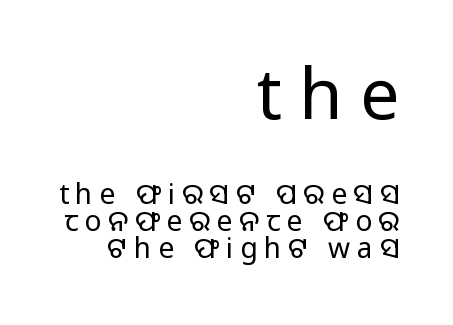
{"serif": "no", "italic": "no", "bold": "no", "weight": "regular", "width": "normal", "stroke_contrast": "low", "x_height": "medium", "monospaced": "no", "underline": "no", "align": "right", "line_spacing": "tight", "line_spacing_ratio": 0.97, "letter_spacing": "wide", "letter_spacing_em": 0.24, "larger_block": "first", "size_ratio": 2.5, "glyph_px": 70}
